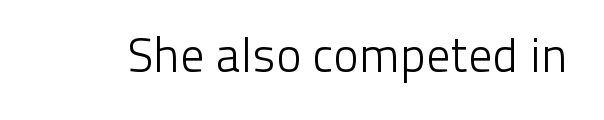
There is no visible air inserted between adjacent glyphs. The face used here is a sans, in the tradition of grotesques and geometrics. The letters advance in unequal steps, a hallmark of proportional type. Clear beneath every line of the passage.
